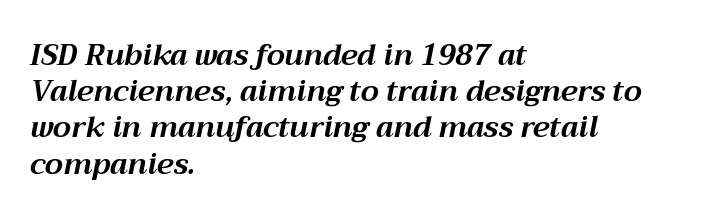
{"italic": "yes", "lean": "right", "slant_degrees": 12, "bold": "yes", "weight": "bold", "width": "normal", "stroke_contrast": "medium", "x_height": "medium", "monospaced": "no", "underline": "no", "align": "left", "line_spacing": "normal", "line_spacing_ratio": 1.25, "letter_spacing": "normal", "letter_spacing_em": 0.0, "glyph_px": 29}
